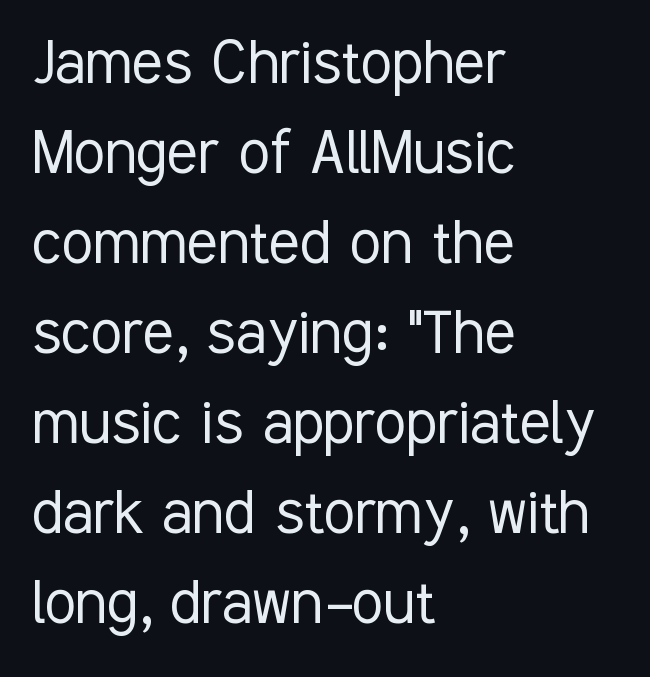
{"serif": "no", "italic": "no", "bold": "no", "weight": "light", "width": "condensed", "stroke_contrast": "low", "x_height": "medium", "monospaced": "no", "underline": "no", "align": "left", "line_spacing": "normal", "line_spacing_ratio": 1.25, "letter_spacing": "normal", "letter_spacing_em": 0.0, "glyph_px": 72}
